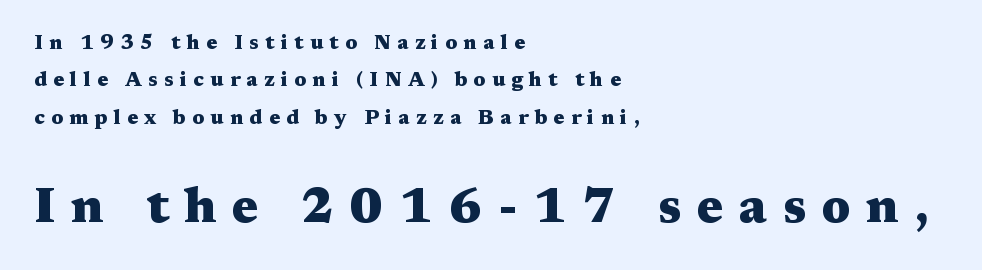
A dark, heavy texture on the line: the type is bold. Posture: vertical. The tracking reads as deliberately expanded to a designer's eye. You could not count columns in this text — the font is proportionally spaced. In CSS terms this would be text-align: left.
